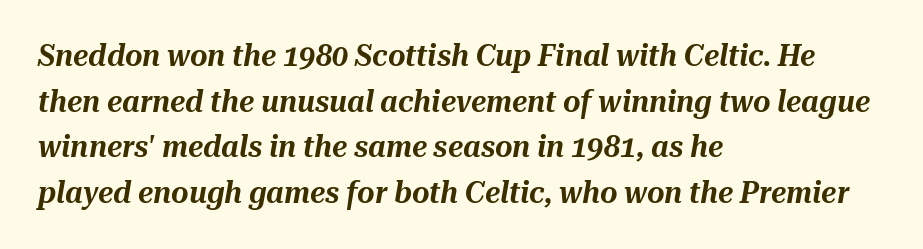
{"italic": "yes", "lean": "right", "slant_degrees": 10, "width": "normal", "stroke_contrast": "medium", "x_height": "medium", "monospaced": "no", "underline": "no", "align": "left", "line_spacing": "normal", "line_spacing_ratio": 1.52, "letter_spacing": "normal", "letter_spacing_em": 0.0, "glyph_px": 30}
